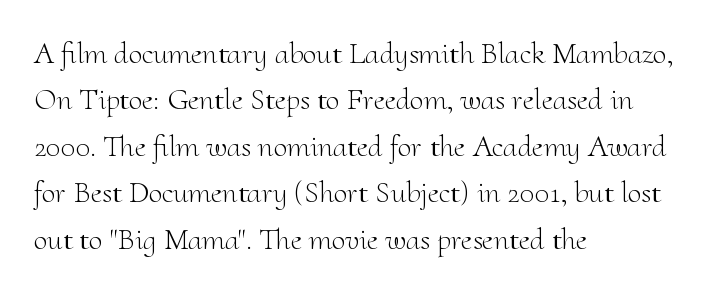
The image shows 31 px light serif type, upright; set left-aligned, normal line spacing (1.5x), normal letter spacing, not underlined; medium stroke contrast and a small x-height.
